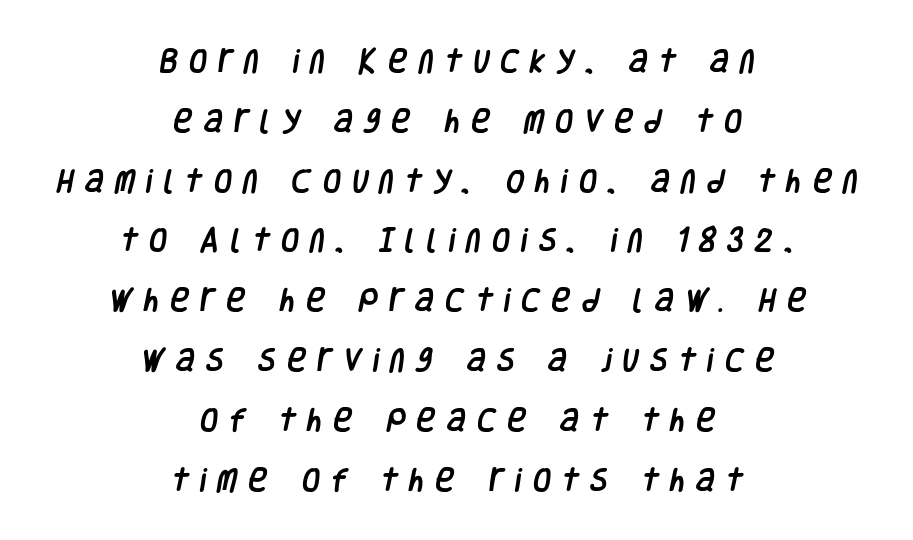
The image shows 26 px text type; set centered, loose line spacing (2.3x), unusually wide letter spacing (+0.43 em), not underlined.
